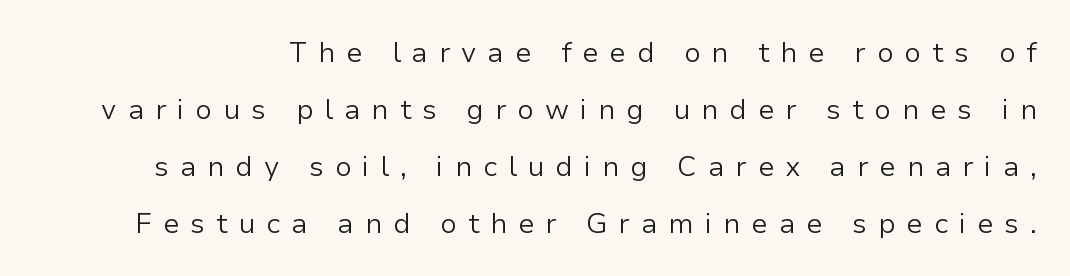
This is sans-serif lettering, the kind often seen on screens and signage. Students, observe: this is what heavily led, spacious text looks like. Weight: not bold — regular or lighter. Designer's note — italics off, roman on. Between one letter and the next there's a generous, obvious gap.
